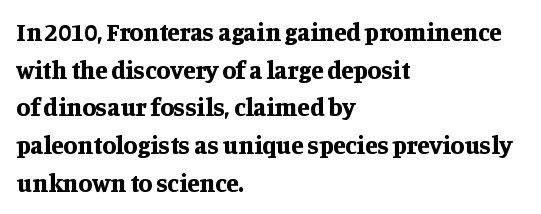
{"italic": "no", "bold": "yes", "underline": "no", "align": "left", "line_spacing": "normal", "line_spacing_ratio": 1.51, "letter_spacing": "normal", "letter_spacing_em": 0.0, "glyph_px": 25}
